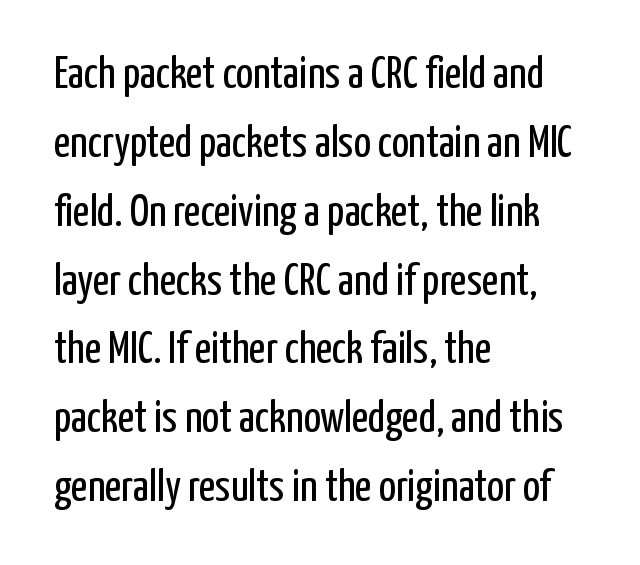
Q: Is the text bold? A: No.
Q: Is the text italic (slanted)? A: No, it is upright.
Q: Is the typeface a serif or a sans-serif typeface? A: Sans-serif.
Q: Is the text underlined? A: No.
Q: How is the paragraph aligned? A: Left-aligned.
Q: Is the spacing between letters normal or unusually wide? A: Normal.
Q: Is the spacing between lines tight, normal or loose? A: Normal.
Q: Width (condensed, normal, or wide)? A: Condensed.
Q: Stroke contrast? A: Low.
Q: x-height? A: Medium.
Q: Monospaced? A: No.
